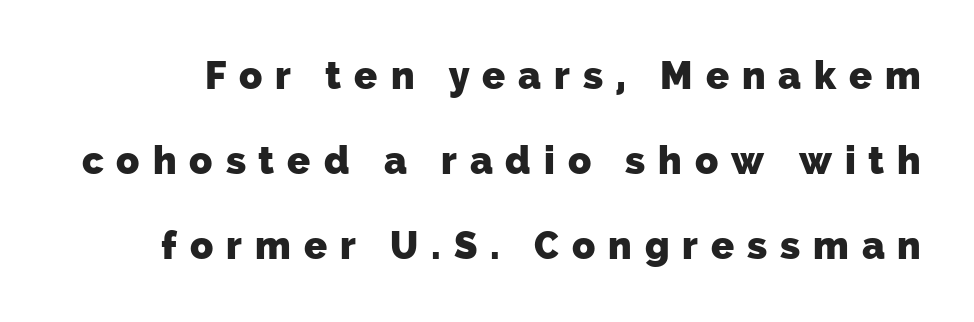
Interline gaps are noticeably wide in this sample. Underlining? Definitely not there. Loose tracking; the words dissolve into strings of separated letters. Character widths vary here, with narrow letters taking less room than wide ones.
